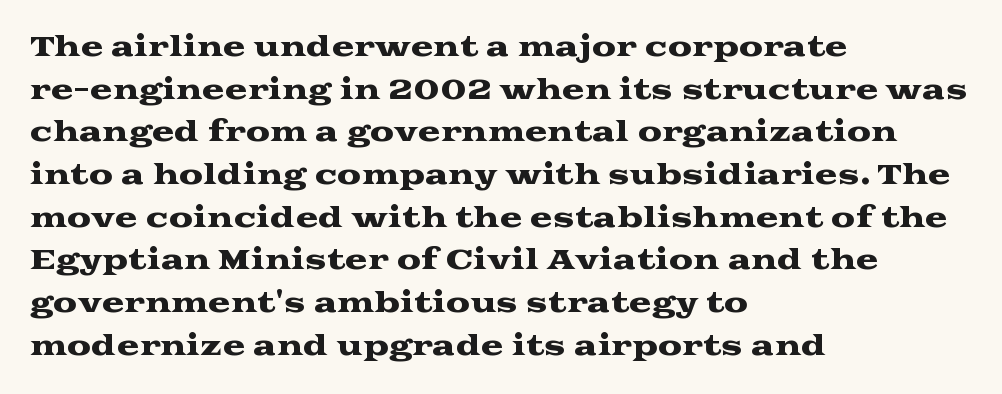
The image shows 27 px text type, upright; set left-aligned, normal line spacing (1.58x), normal letter spacing, not underlined.
